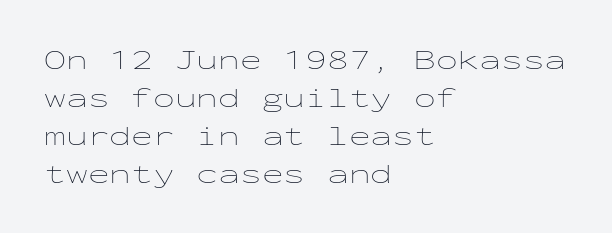
Summary of vertical rhythm: regular, with standard interline spacing. Is the stroke heavy? The answer is a plain regular-or-lighter. In CSS terms this would be text-align: left. This sample uses plain, unmodified letter spacing. Ascenders rise straight up at ninety degrees. The rendering uses typewriter-style spacing with identical character cells.
